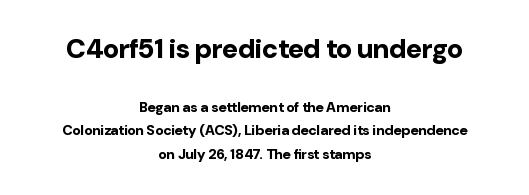
The image shows 27 px bold type, upright; set centered, normal line spacing (1.68x), normal letter spacing, not underlined; the first (top) block is 1.93x larger.
